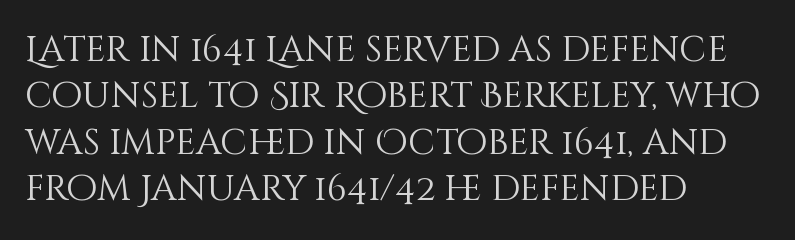
The image shows 36 px light type, upright; set left-aligned, normal line spacing (1.29x), normal letter spacing, not underlined; medium stroke contrast and a large x-height.
